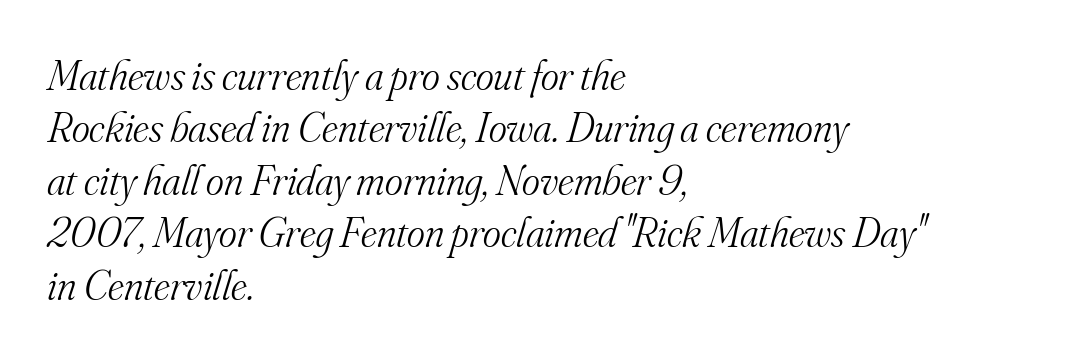
{"serif": "yes", "italic": "yes", "lean": "right", "slant_degrees": 16, "bold": "no", "weight": "light", "width": "normal", "stroke_contrast": "medium", "x_height": "small", "monospaced": "no", "underline": "no", "align": "left", "line_spacing_ratio": 1.22, "letter_spacing": "normal", "letter_spacing_em": 0.0, "glyph_px": 43}
